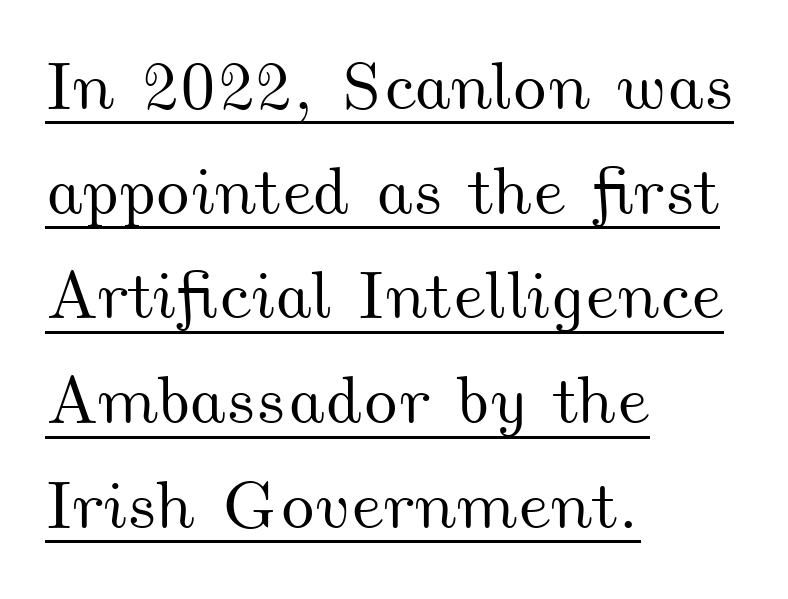
{"width": "wide", "stroke_contrast": "medium", "x_height": "small", "monospaced": "no", "underline": "yes", "align": "left", "line_spacing": "normal", "line_spacing_ratio": 1.54, "letter_spacing": "normal", "letter_spacing_em": 0.0, "glyph_px": 68}
